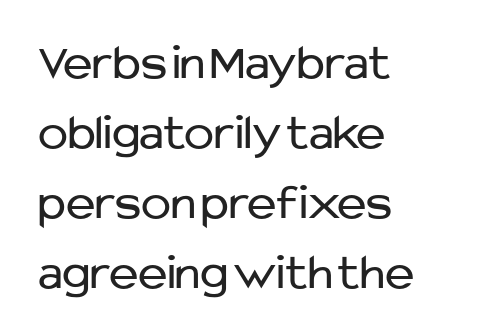
{"serif": "no", "italic": "no", "bold": "no", "weight": "regular", "width": "normal", "stroke_contrast": "low", "x_height": "medium", "monospaced": "no", "underline": "no", "align": "left", "line_spacing": "normal", "line_spacing_ratio": 1.4, "letter_spacing": "normal", "letter_spacing_em": 0.0, "glyph_px": 50}
